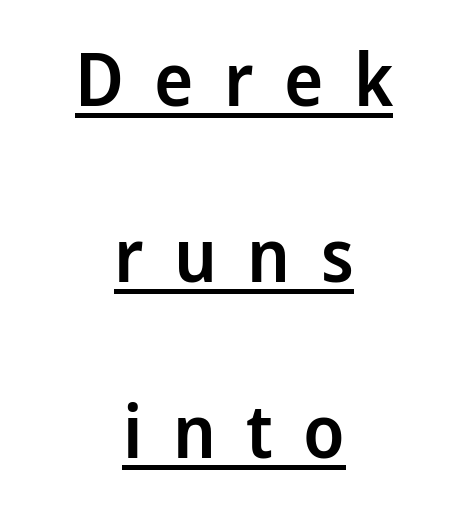
The image shows 74 px semibold sans-serif type, upright; set centered, loose line spacing (2.38x), unusually wide letter spacing (+0.41 em), underlined; low stroke contrast and a medium x-height.
